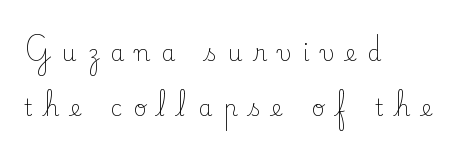
Bare-footed words on every line. If you measured baseline to baseline, you'd find a long distance. All the whitespace from short lines collects on the right. Each stroke keeps to a modest, everyday thickness or less. The lettering holds an erect, upright posture throughout.
